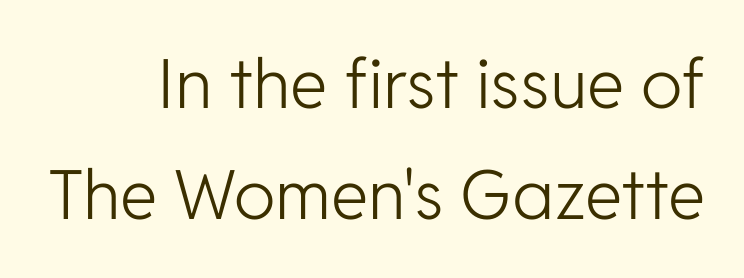
Q: Is the text bold? A: No.
Q: Is the text italic (slanted)? A: No, it is upright.
Q: Is the typeface a serif or a sans-serif typeface? A: Sans-serif.
Q: Is the text underlined? A: No.
Q: How is the paragraph aligned? A: Right-aligned.
Q: Is the spacing between letters normal or unusually wide? A: Normal.
Q: Is the spacing between lines tight, normal or loose? A: Normal.
Q: Width (condensed, normal, or wide)? A: Normal.
Q: Stroke contrast? A: Low.
Q: x-height? A: Medium.
Q: Monospaced? A: No.
